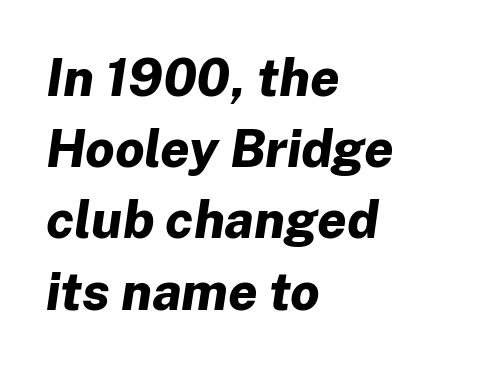
Q: Is the text bold? A: Yes.
Q: Is the text italic (slanted)? A: Yes, it leans right by about 8 degrees.
Q: Is the text underlined? A: No.
Q: How is the paragraph aligned? A: Left-aligned.
Q: Is the spacing between letters normal or unusually wide? A: Normal.
Q: Is the spacing between lines tight, normal or loose? A: Normal.
Q: Width (condensed, normal, or wide)? A: Normal.
Q: Stroke contrast? A: Low.
Q: x-height? A: Medium.
Q: Monospaced? A: No.
